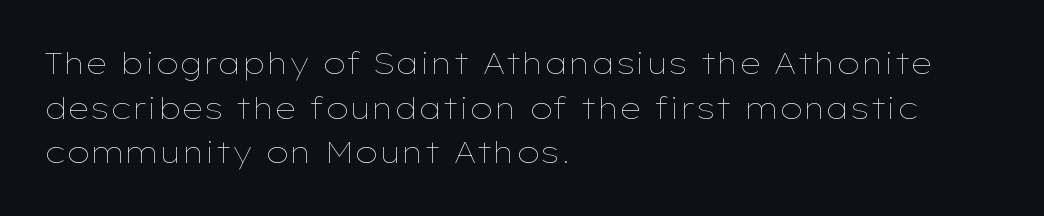
The image shows 30 px thin, wide type, upright; set left-aligned, normal line spacing (1.49x), normal letter spacing, not underlined; low stroke contrast and a medium x-height.
